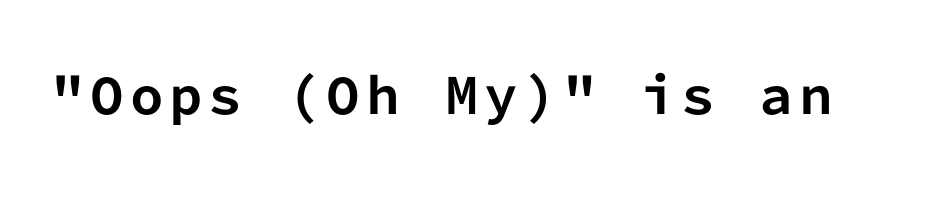
Bare-footed words on every line. Strokes here are thick enough to call this a true bold. Designer's note — italics off, roman on. Is this a fixed-width face? Yes — each glyph sits in an identical cell. Type style note: lacks serifs.
